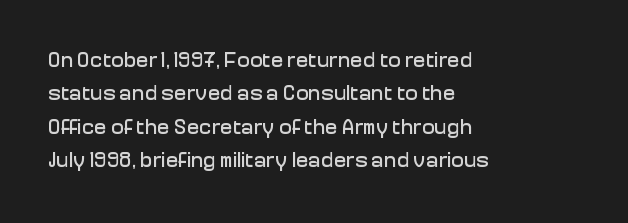
The image shows 21 px text type, upright; set left-aligned, normal line spacing (1.59x), normal letter spacing, not underlined.
